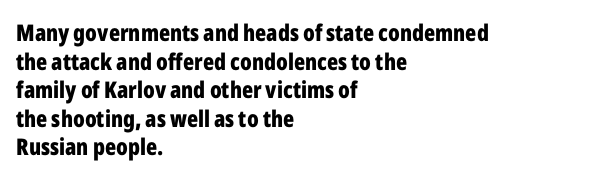
The image shows 23 px bold type, upright; set left-aligned, line spacing 1.24x, normal letter spacing, not underlined.
